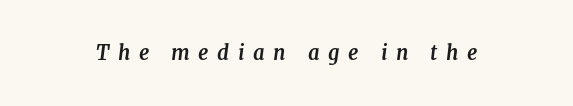
These lines carry a lot of weight — the face is fully bold. Only glyphs here, with clear space below each row. Someone cranked the tracking dial way up on this one. Compared with ordinary roman type, these characters are visibly tilted.
